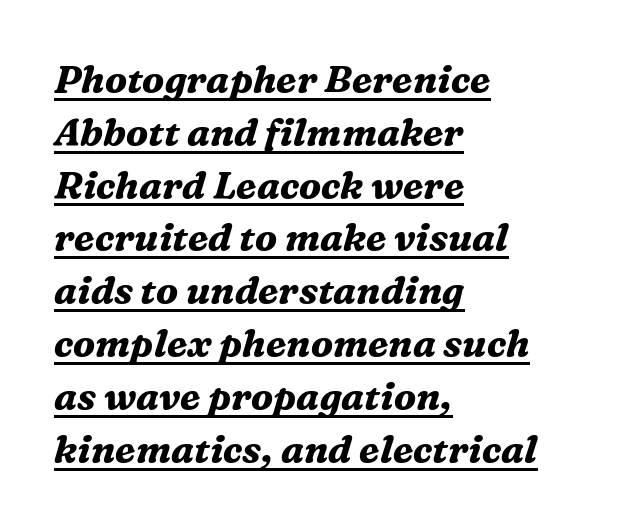
{"serif": "yes", "italic": "yes", "lean": "right", "slant_degrees": 16, "bold": "yes", "weight": "bold", "width": "normal", "stroke_contrast": "medium", "x_height": "medium", "monospaced": "no", "underline": "yes", "align": "left", "line_spacing": "normal", "line_spacing_ratio": 1.39, "letter_spacing": "normal", "letter_spacing_em": 0.0, "glyph_px": 38}
